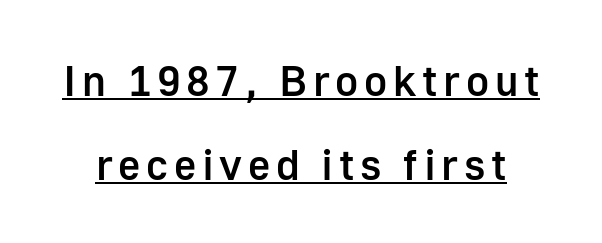
{"serif": "no", "italic": "no", "bold": "semi", "weight": "semibold", "width": "normal", "stroke_contrast": "low", "x_height": "medium", "monospaced": "no", "underline": "yes", "line_spacing": "loose", "line_spacing_ratio": 1.95, "glyph_px": 43}
